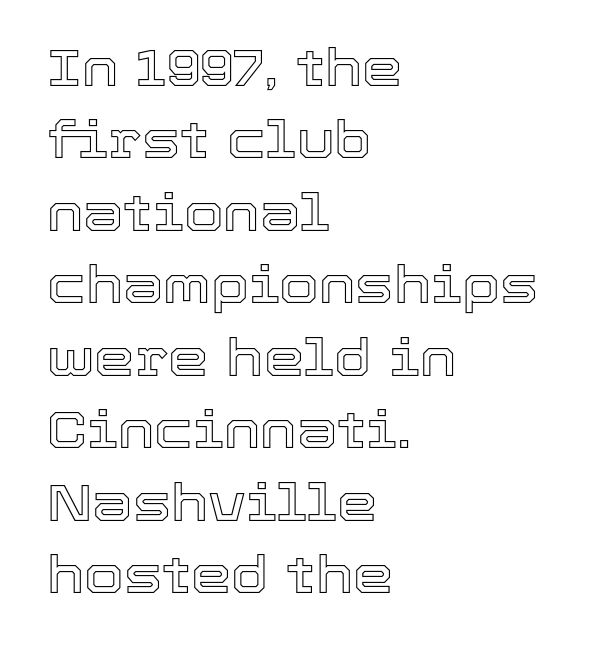
The words here are not underlined. Every row of glyphs begins at an identical x-position on the left. When letters stand straight like this, we call the style roman or upright. Students, observe: this is what conventionally led text looks like. Proportional: the letters do not fall into vertical columns.
